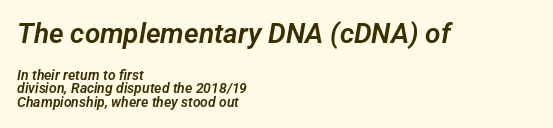
The image shows 28 px sans-serif type; set left-aligned, tight line spacing (0.97x), normal letter spacing, not underlined; the first (top) block is 2.0x larger; low stroke contrast and a medium x-height.
